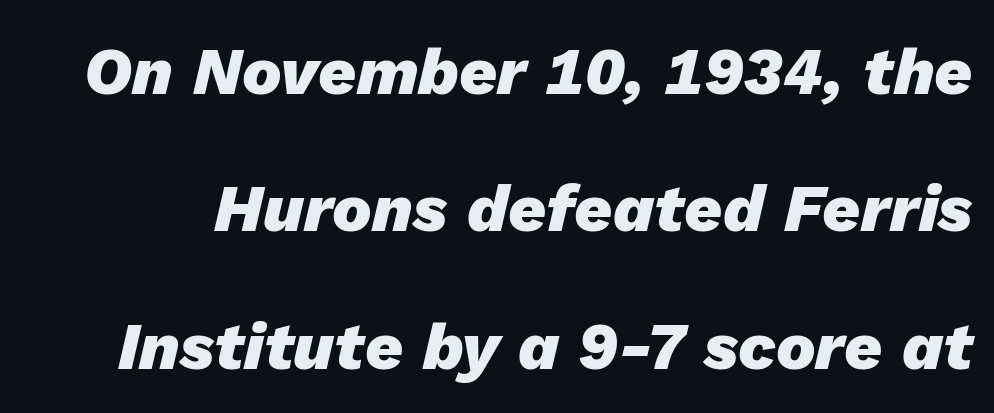
{"italic": "yes", "lean": "right", "slant_degrees": 13, "bold": "yes", "weight": "heavy", "width": "normal", "stroke_contrast": "low", "x_height": "medium", "monospaced": "no", "underline": "no", "line_spacing": "loose", "line_spacing_ratio": 2.08, "letter_spacing": "normal", "letter_spacing_em": 0.0, "glyph_px": 66}
